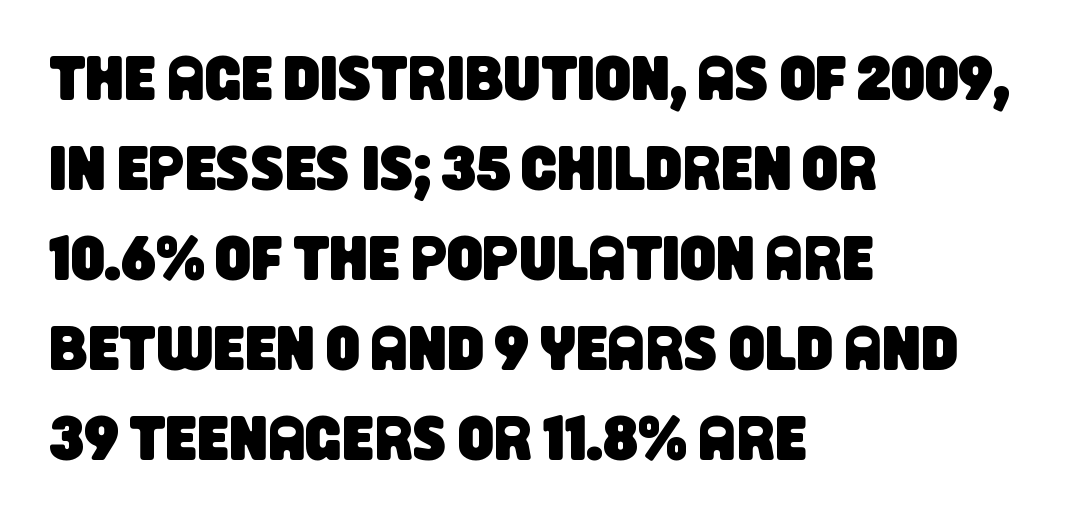
Q: Is the typeface a serif or a sans-serif typeface? A: Sans-serif.
Q: Is the text underlined? A: No.
Q: How is the paragraph aligned? A: Left-aligned.
Q: Is the spacing between letters normal or unusually wide? A: Normal.
Q: Is the spacing between lines tight, normal or loose? A: Normal.
Q: Width (condensed, normal, or wide)? A: Condensed.
Q: Stroke contrast? A: Low.
Q: x-height? A: Large.
Q: Monospaced? A: No.
